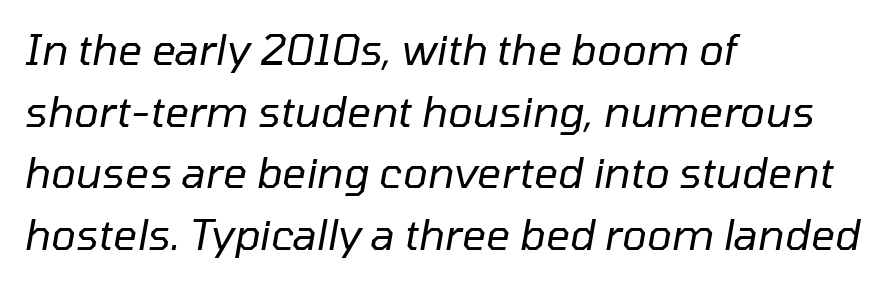
{"italic": "yes", "lean": "right", "slant_degrees": 10, "bold": "no", "weight": "regular", "width": "normal", "stroke_contrast": "low", "x_height": "medium", "monospaced": "no", "underline": "no", "align": "left", "line_spacing": "normal", "line_spacing_ratio": 1.47, "letter_spacing": "normal", "letter_spacing_em": 0.0, "glyph_px": 42}
